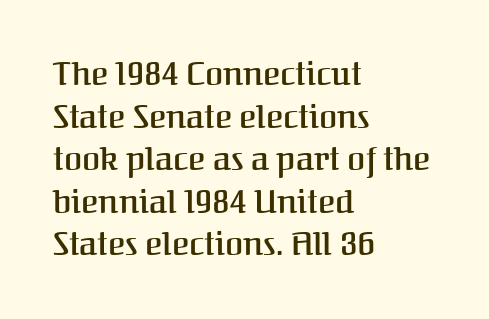
{"serif": "yes", "italic": "no", "bold": "semi", "weight": "semibold", "width": "normal", "stroke_contrast": "medium", "x_height": "medium", "monospaced": "no", "underline": "no", "align": "left", "line_spacing": "normal", "line_spacing_ratio": 1.29, "letter_spacing": "normal", "letter_spacing_em": 0.0, "glyph_px": 33}
